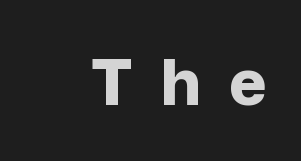
{"serif": "no", "italic": "no", "bold": "yes", "weight": "bold", "width": "normal", "stroke_contrast": "low", "x_height": "medium", "monospaced": "no", "underline": "no", "letter_spacing": "wide", "letter_spacing_em": 0.43, "glyph_px": 64}
